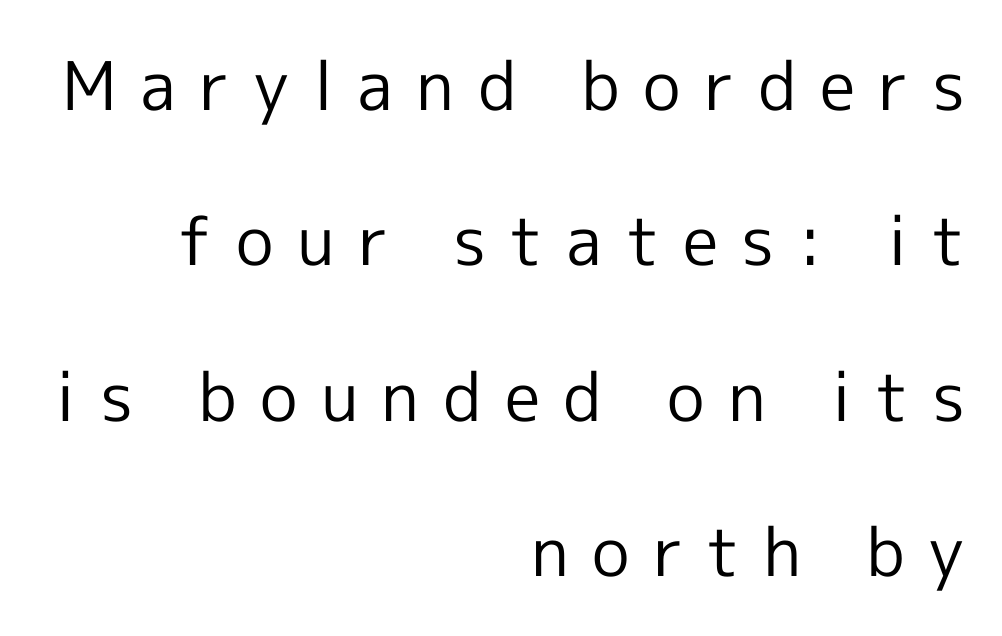
{"serif": "no", "italic": "no", "bold": "no", "weight": "regular", "width": "normal", "x_height": "medium", "monospaced": "no", "underline": "no", "align": "right", "line_spacing": "loose", "line_spacing_ratio": 2.32, "letter_spacing": "wide", "letter_spacing_em": 0.35, "glyph_px": 67}
